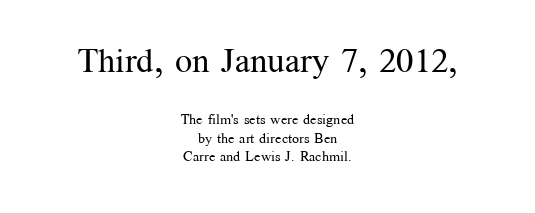
A light-to-regular cut is what we see here. The letters stand upright; this is a roman face. Each line is balanced around a shared central axis. Each letter keeps its own natural width here, so spacing adapts to shape. Does extra space separate the letters? No, they use regular spacing. Look at the bottom of the vertical strokes: they flare into serifs here.
